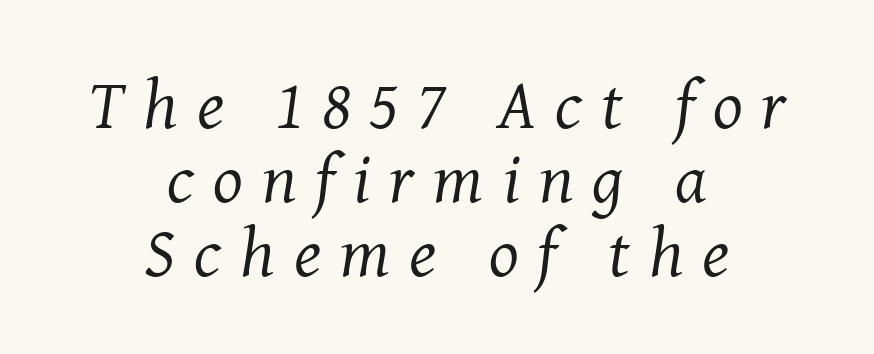
The image shows 70 px regular-weight serif type, italic (leaning right); set centered, tight line spacing (1.06x), unusually wide letter spacing (+0.27 em), not underlined; medium stroke contrast and a medium x-height.
